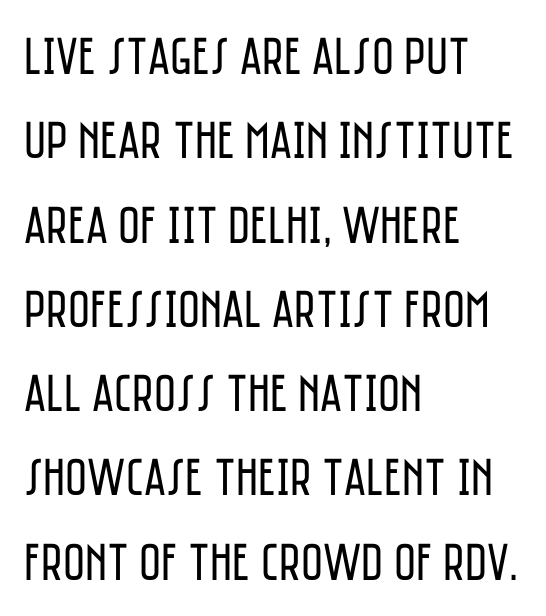
Counters stay open thanks to moderate or lighter strokes. The horizontal fit of the characters is conventional and even. Any mark beneath the type? The region is blank. Does the lettering tilt? It doesn't — this is upright.
